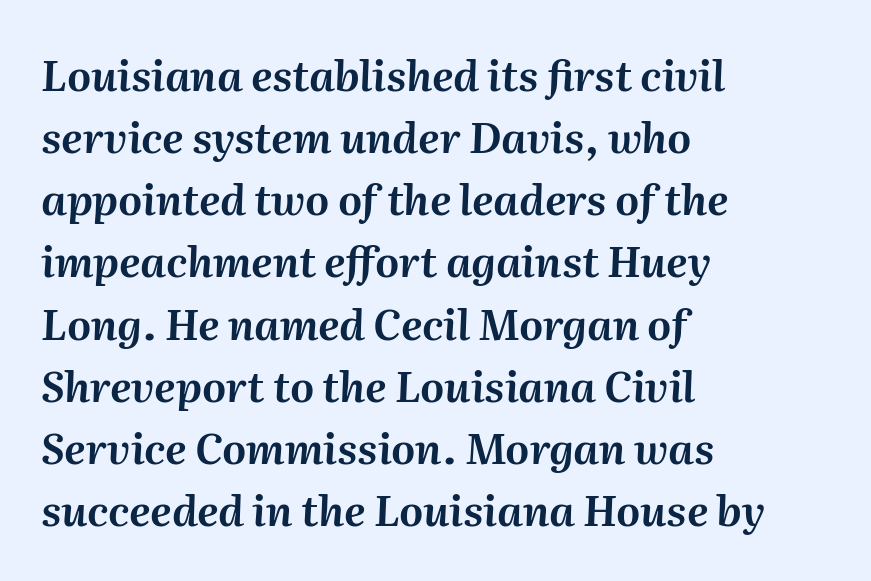
Is the type slanted? Yes — the strokes lean at a clear angle. Students, observe: this is what conventionally led text looks like. Observe the ordinary spacing: letters are neighbours, not strangers. The words here are not underlined. A classic flush-left, rag-right setting is used for this passage. Looks like regular typesetting: each glyph gets only the width it needs.
